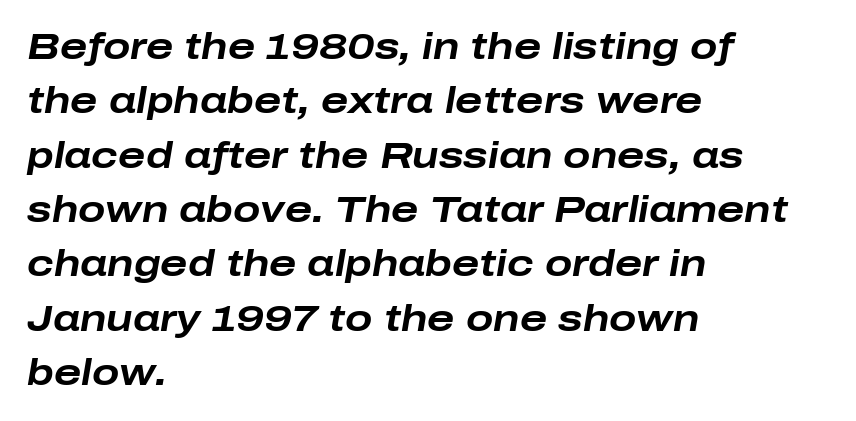
This sample is left-justified, so line endings fall wherever the words run out. Look at the stroke-to-counter ratio: heavy, a bold. Slant detected: the letters are inclined. A typesetter would call this leading conventional body-copy spacing. Quick note: underline off.
